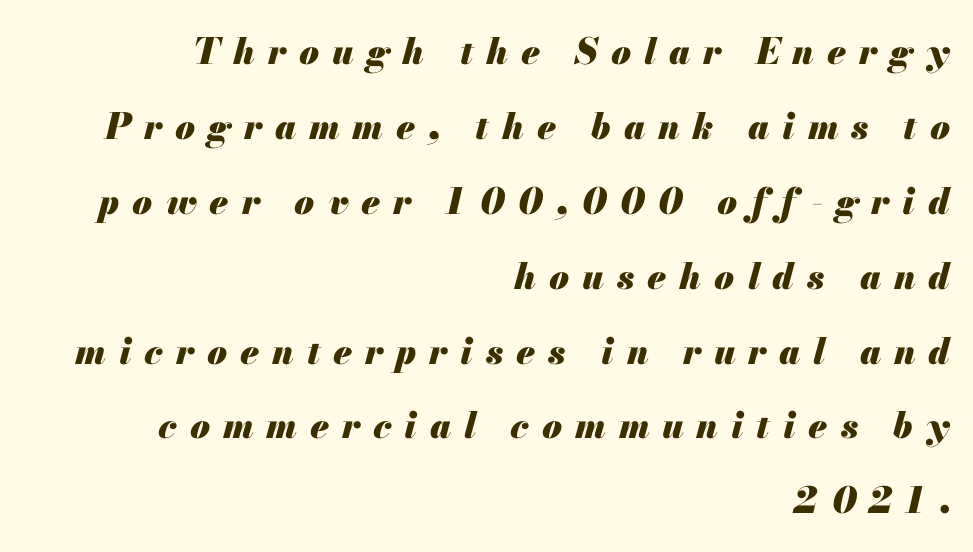
The type is letterspaced generously, with wide tracking. Is this a fixed-width face? No — the glyphs have proportional, varying widths. This sample is right-justified, so line beginnings fall wherever the words allow. Any mark beneath the type? The region is blank. Characters are canted at an angle relative to the baseline's perpendicular.
